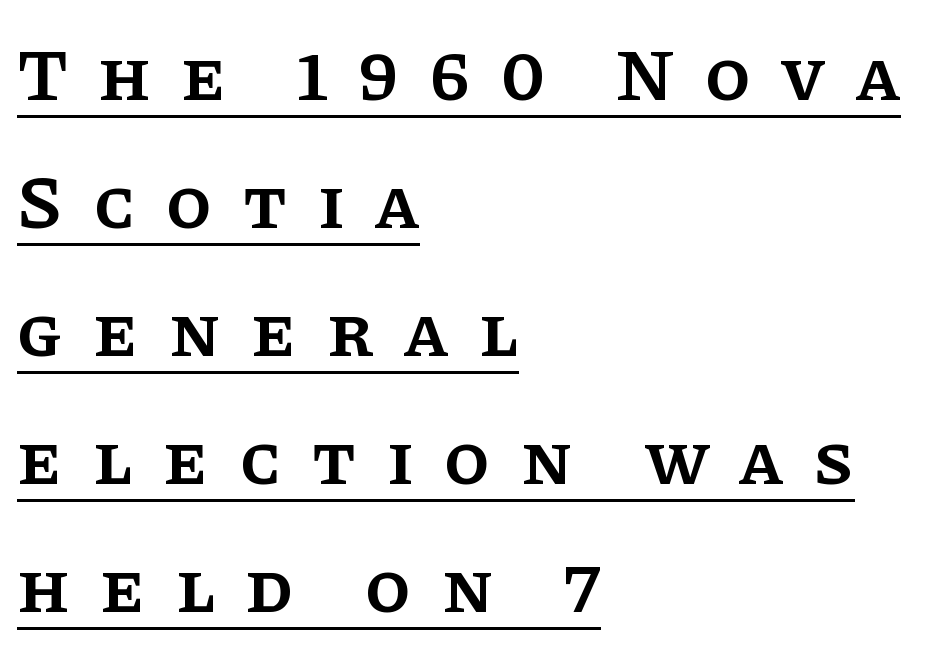
{"serif": "yes", "italic": "no", "bold": "semi", "weight": "semibold", "width": "normal", "stroke_contrast": "low", "x_height": "large", "monospaced": "no", "underline": "yes", "align": "left", "line_spacing_ratio": 1.73, "letter_spacing": "wide", "letter_spacing_em": 0.41, "glyph_px": 74}
